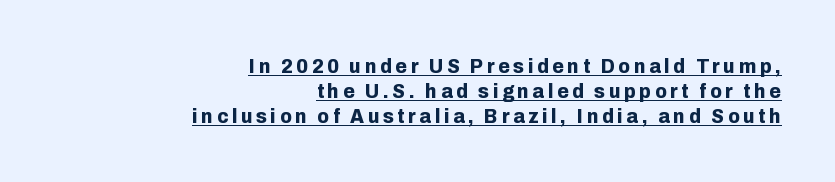
The image shows 21 px bold type, upright; set right-aligned, line spacing 1.19x, underlined.
